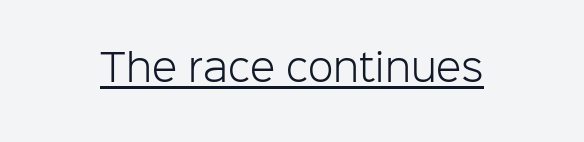
The image shows 37 px light sans-serif type, upright; set normal letter spacing, underlined; low stroke contrast and a medium x-height.
